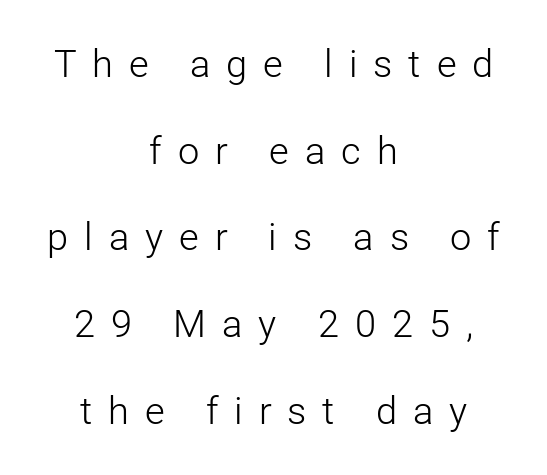
{"serif": "no", "italic": "no", "bold": "no", "weight": "light", "width": "normal", "stroke_contrast": "low", "x_height": "medium", "monospaced": "no", "underline": "no", "align": "center", "line_spacing": "loose", "line_spacing_ratio": 2.28, "letter_spacing": "wide", "letter_spacing_em": 0.42, "glyph_px": 38}
